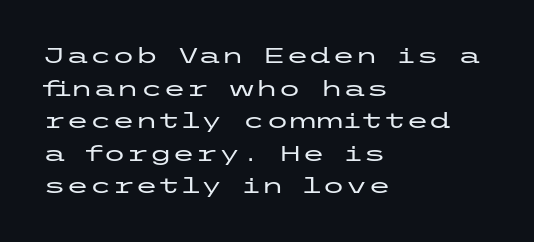
The line-height multiplier appears to be the usual default. Posture: straight, roman, zero tilt. This sample uses plain, unmodified letter spacing. No word sits above an underline.
